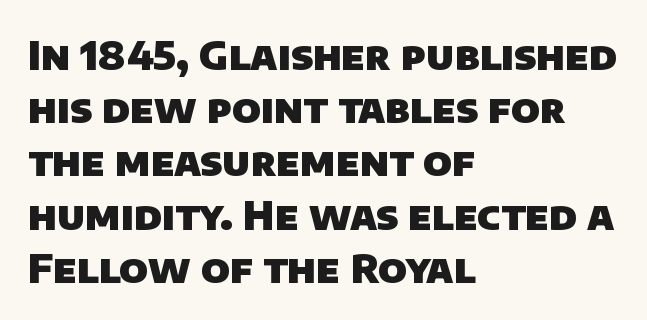
{"serif": "no", "bold": "yes", "weight": "heavy", "width": "normal", "stroke_contrast": "low", "x_height": "large", "monospaced": "no", "underline": "no", "align": "left", "line_spacing": "normal", "line_spacing_ratio": 1.33, "letter_spacing": "normal", "letter_spacing_em": 0.0, "glyph_px": 40}
